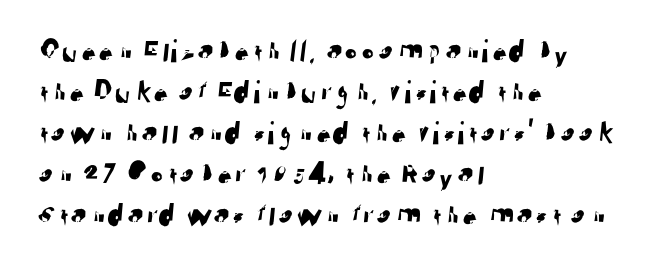
Is this a sans? Yes — the strokes have no serifs. The line texture is even and compact thanks to regular tracking. Casual observation: everything's shoved over to the left. Unmarked baselines from the first word to the last.
